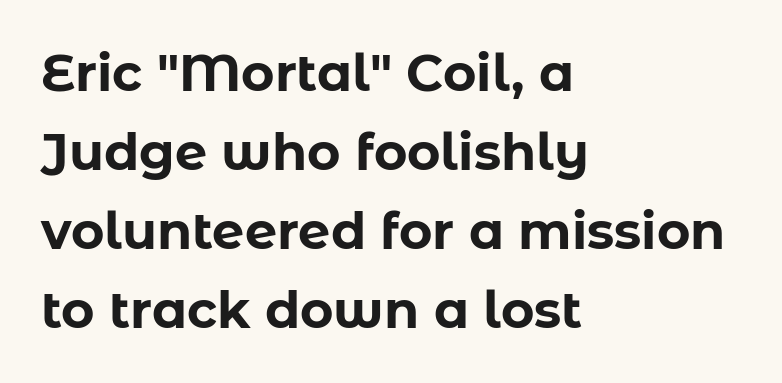
Q: Is the text bold? A: Yes.
Q: Is the text italic (slanted)? A: No, it is upright.
Q: Is the typeface a serif or a sans-serif typeface? A: Sans-serif.
Q: Is the text underlined? A: No.
Q: How is the paragraph aligned? A: Left-aligned.
Q: Is the spacing between letters normal or unusually wide? A: Normal.
Q: Is the spacing between lines tight, normal or loose? A: Normal.
Q: Width (condensed, normal, or wide)? A: Normal.
Q: Stroke contrast? A: Low.
Q: x-height? A: Medium.
Q: Monospaced? A: No.
